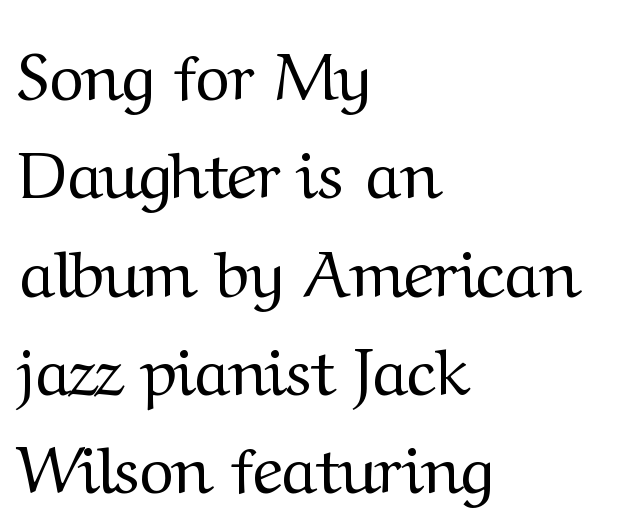
A quiet, ordinary-to-light weight characterises the typeface. Quick note: not italic, upright. All the whitespace from short lines collects on the right. The space beneath each line is pristine and unruled. Interline gaps are of average width in this sample. Look at the bottom of the vertical strokes: they flare into serifs here.
